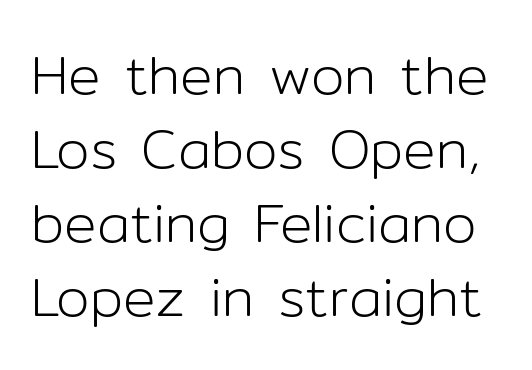
Q: Is the text bold? A: No.
Q: Is the text italic (slanted)? A: No, it is upright.
Q: Is the typeface a serif or a sans-serif typeface? A: Sans-serif.
Q: Is the text underlined? A: No.
Q: Is the spacing between letters normal or unusually wide? A: Normal.
Q: Is the spacing between lines tight, normal or loose? A: Normal.
Q: Width (condensed, normal, or wide)? A: Normal.
Q: Stroke contrast? A: Low.
Q: x-height? A: Medium.
Q: Monospaced? A: No.
